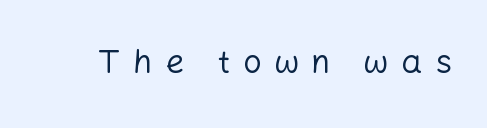
The rendering uses natural spacing where letterforms have individual widths. When letters stand straight like this, we call the style roman or upright. Classification — sans serif. This rendering widens character spacing well past its baseline value.
